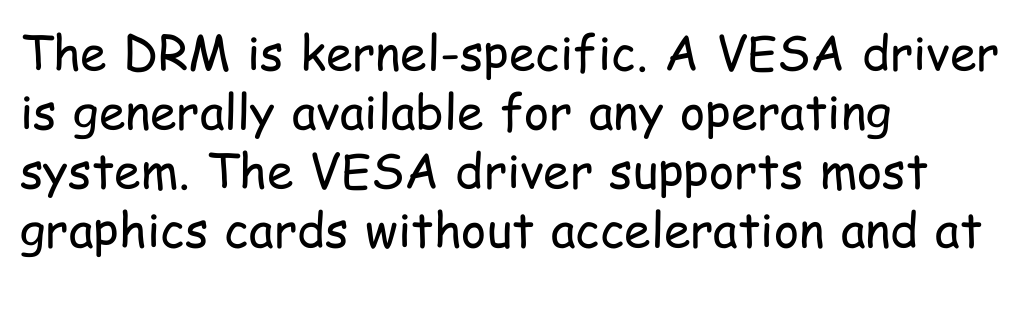
The lines in this sample share a left origin and differ only in where they stop. Type without underlining. The letters advance in unequal steps, a hallmark of proportional type. The letterforms sit at book weight or below. The font's upright variant was chosen for this text.
